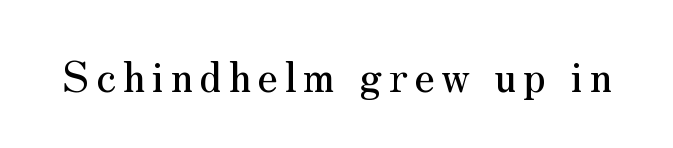
{"serif": "yes", "italic": "no", "width": "normal", "stroke_contrast": "medium", "x_height": "small", "monospaced": "no", "underline": "no", "glyph_px": 42}
